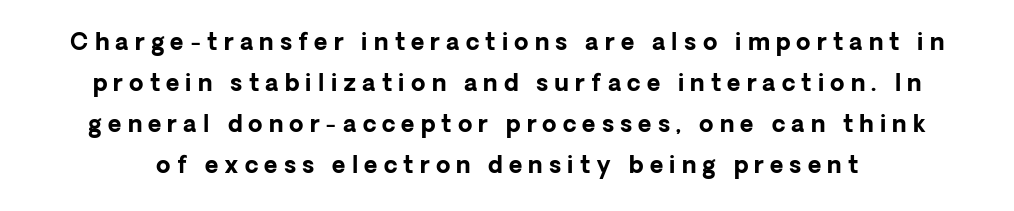
Just letters on the line, the space beneath them empty. Pretty heavy lettering here — definitely bold. Vertical strokes here are truly vertical. Observe the wide spacing: letters keep a clear distance from each other.
